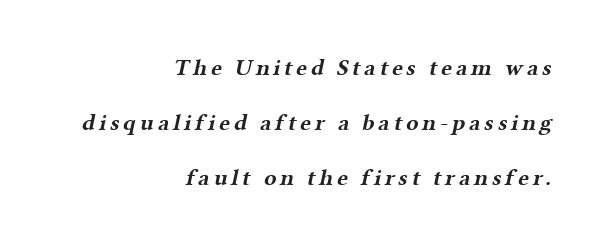
Summary of weight: heavy, a full bold. Vertical spacing — loose. Which margin do the lines hug? The right one — the left edge is uneven. A clean baseline with only descenders dipping below it.
